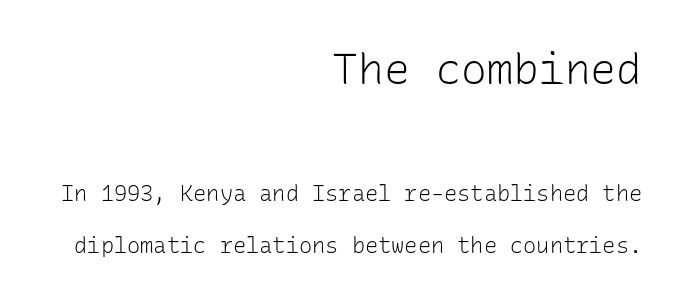
Tracking here is standard; glyphs follow each other at the usual distance. The setting favours the right margin, as signatures and pull-quotes sometimes do. The typeface chosen for these lines omits serifs. Vertical strokes here are truly vertical.
